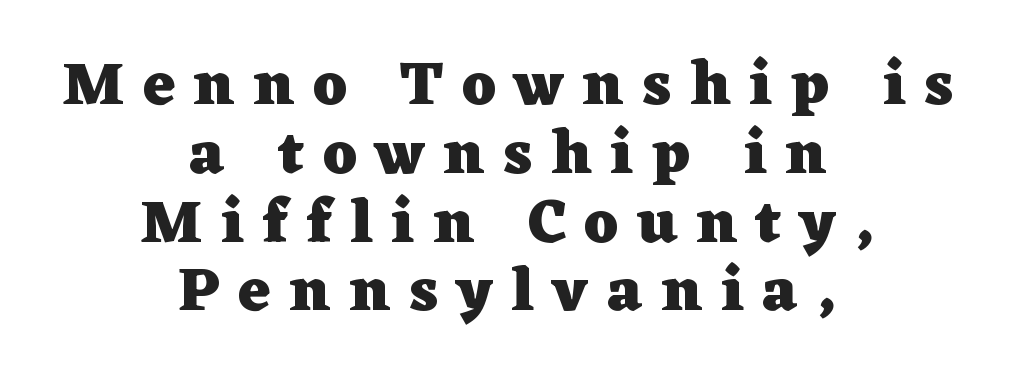
{"serif": "yes", "italic": "no", "bold": "yes", "weight": "heavy", "width": "wide", "stroke_contrast": "low", "x_height": "medium", "monospaced": "no", "underline": "no", "align": "center", "line_spacing": "tight", "line_spacing_ratio": 1.11, "letter_spacing": "wide", "letter_spacing_em": 0.3, "glyph_px": 62}
